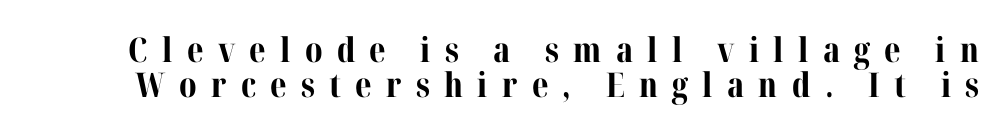
{"serif": "yes", "italic": "no", "bold": "yes", "weight": "bold", "width": "normal", "stroke_contrast": "medium", "x_height": "medium", "monospaced": "no", "underline": "no", "line_spacing": "tight", "line_spacing_ratio": 1.02, "letter_spacing": "wide", "letter_spacing_em": 0.42, "glyph_px": 34}
